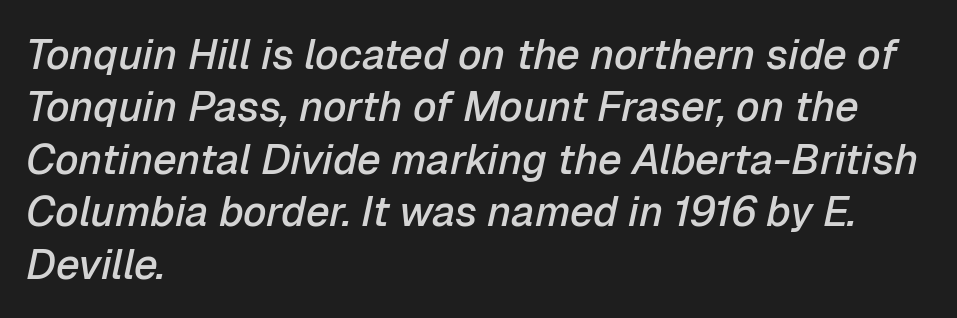
{"italic": "yes", "lean": "right", "slant_degrees": 12, "bold": "semi", "weight": "semibold", "width": "normal", "stroke_contrast": "low", "x_height": "medium", "monospaced": "no", "underline": "no", "align": "left", "line_spacing": "normal", "line_spacing_ratio": 1.25, "letter_spacing": "normal", "letter_spacing_em": 0.0, "glyph_px": 42}
